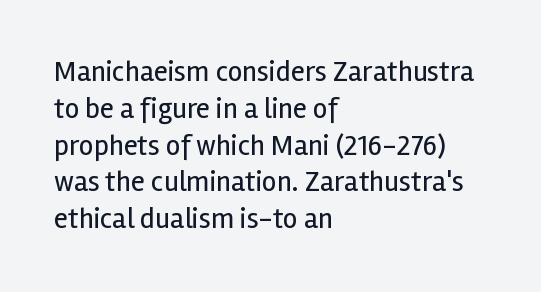
Q: Is the text bold? A: No.
Q: Is the text italic (slanted)? A: No, it is upright.
Q: Is the typeface a serif or a sans-serif typeface? A: Sans-serif.
Q: Is the text underlined? A: No.
Q: How is the paragraph aligned? A: Left-aligned.
Q: Is the spacing between letters normal or unusually wide? A: Normal.
Q: Is the spacing between lines tight, normal or loose? A: Normal.
Q: Width (condensed, normal, or wide)? A: Normal.
Q: x-height? A: Medium.
Q: Monospaced? A: No.
